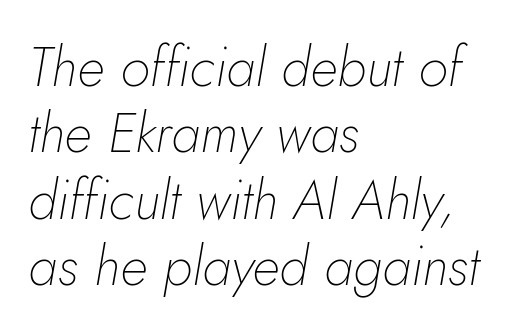
The type is set solid horizontally, with unmodified tracking. The font sits on the lighter half of the weight spectrum, regular included. Posture: slanted. You could not count columns in this text — the font is proportionally spaced. The typesetter chose a ragged-right arrangement here. Underline: absent.
